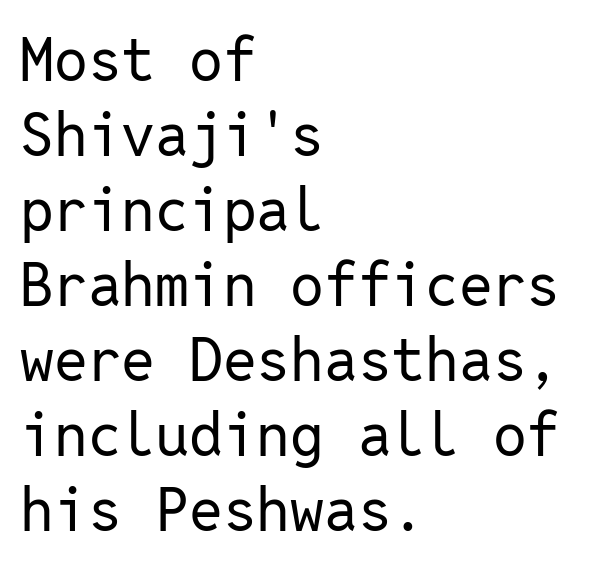
{"serif": "no", "italic": "no", "bold": "no", "weight": "regular", "width": "normal", "stroke_contrast": "low", "x_height": "medium", "monospaced": "yes", "underline": "no", "align": "left", "line_spacing": "normal", "line_spacing_ratio": 1.25, "letter_spacing": "normal", "letter_spacing_em": 0.0, "glyph_px": 60}
